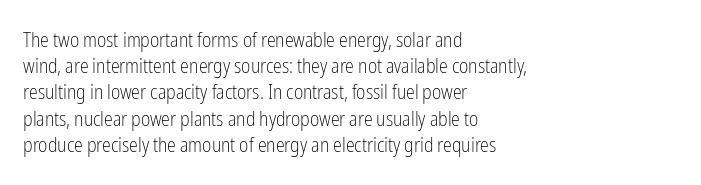
Q: Is the text bold? A: No.
Q: Is the text italic (slanted)? A: No, it is upright.
Q: Is the text underlined? A: No.
Q: How is the paragraph aligned? A: Left-aligned.
Q: Is the spacing between letters normal or unusually wide? A: Normal.
Q: Is the spacing between lines tight, normal or loose? A: Normal.
